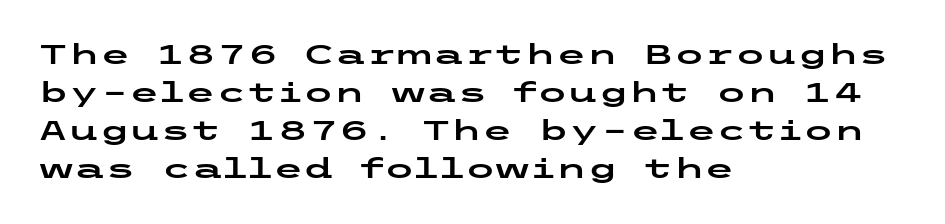
The image shows 28 px wide sans-serif type, upright; set left-aligned, normal line spacing (1.36x), normal letter spacing, not underlined; low stroke contrast and a medium x-height.
